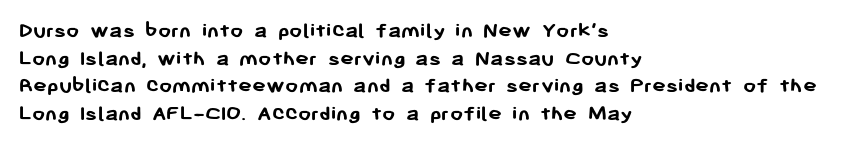
The image shows 23 px bold type, upright; set left-aligned, line spacing 1.2x, normal letter spacing, not underlined.
